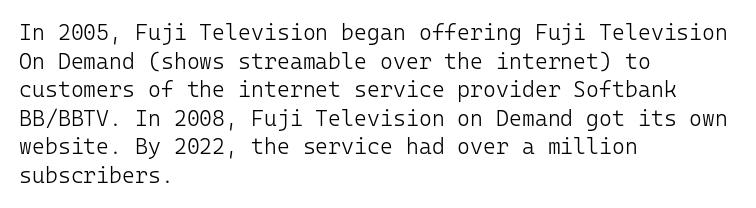
Q: Is the text bold? A: No.
Q: Is the text italic (slanted)? A: No, it is upright.
Q: Is the text underlined? A: No.
Q: How is the paragraph aligned? A: Left-aligned.
Q: Is the spacing between letters normal or unusually wide? A: Normal.
Q: Is the spacing between lines tight, normal or loose? A: Normal.
